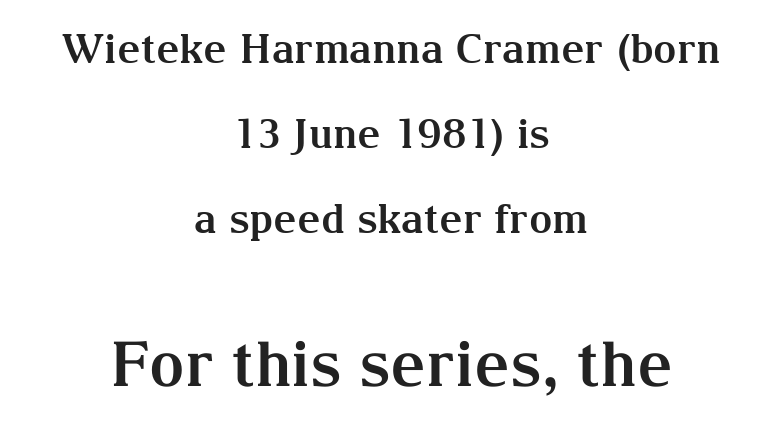
{"serif": "yes", "italic": "no", "bold": "yes", "weight": "bold", "width": "normal", "stroke_contrast": "medium", "x_height": "medium", "monospaced": "no", "underline": "no", "align": "center", "line_spacing": "loose", "line_spacing_ratio": 2.07, "letter_spacing": "normal", "letter_spacing_em": 0.0, "larger_block": "second", "size_ratio": 1.51, "glyph_px": 62}
